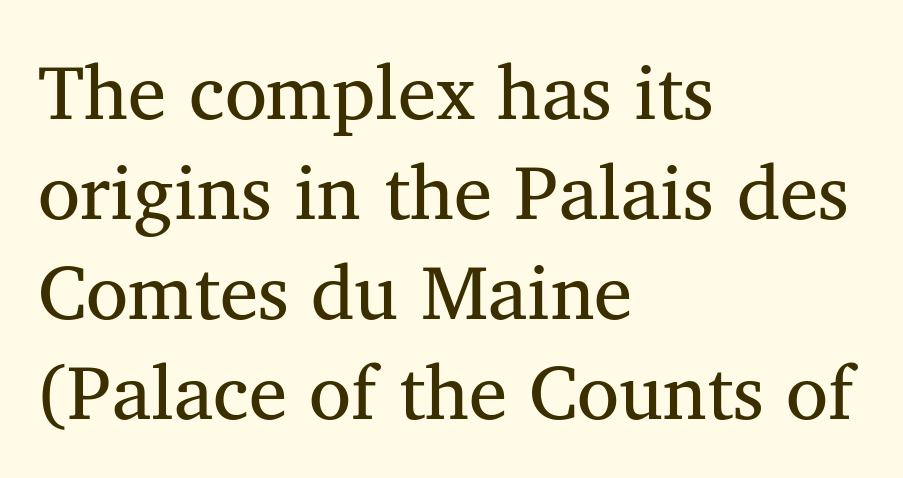
The image shows 77 px regular-weight serif type; set left-aligned, normal line spacing (1.3x), normal letter spacing, not underlined; medium stroke contrast and a medium x-height.
